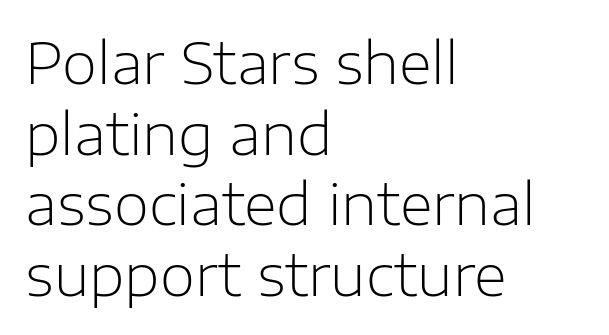
The image shows 57 px light sans-serif type, upright; set left-aligned, line spacing 1.24x, normal letter spacing, not underlined; low stroke contrast and a medium x-height.
